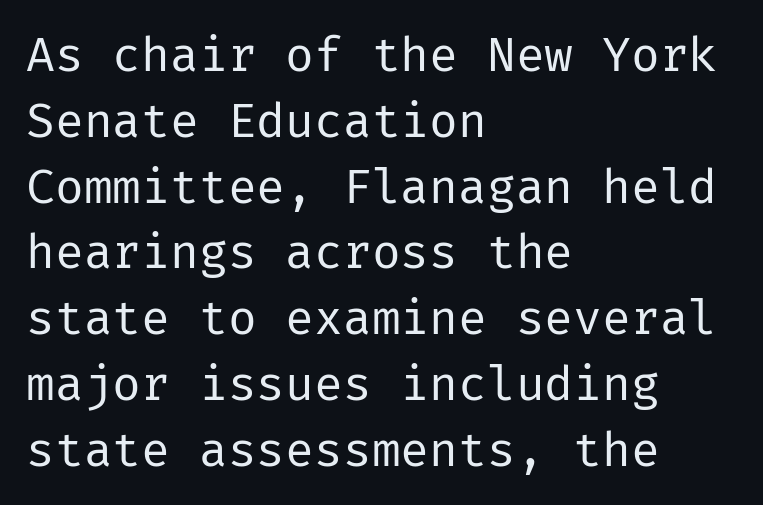
The space beneath each line is pristine and unruled. This is roman type, the default non-slanted kind. Does the copy run flush right? No — it runs flush left. Words appear dense and cohesive because spacing is normal. Compared with a typical body face, this is equally light or lighter still.
